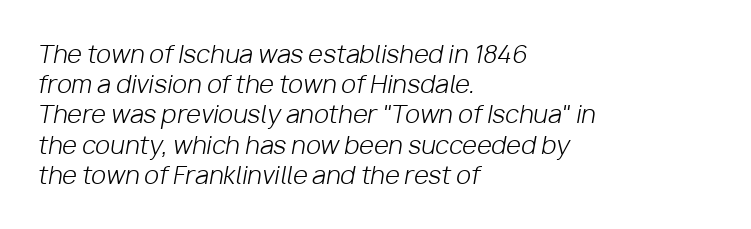
The image shows 24 px text type, italic (leaning right); set left-aligned, normal line spacing (1.26x), normal letter spacing, not underlined.
